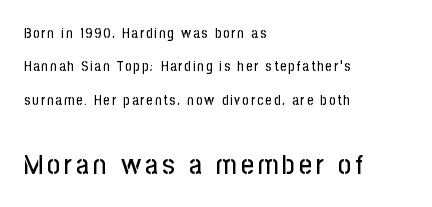
The image shows 28 px condensed sans-serif type, upright; set left-aligned, loose line spacing (2.39x), not underlined; the second (bottom) block is 2.0x larger; low stroke contrast and a medium x-height.
